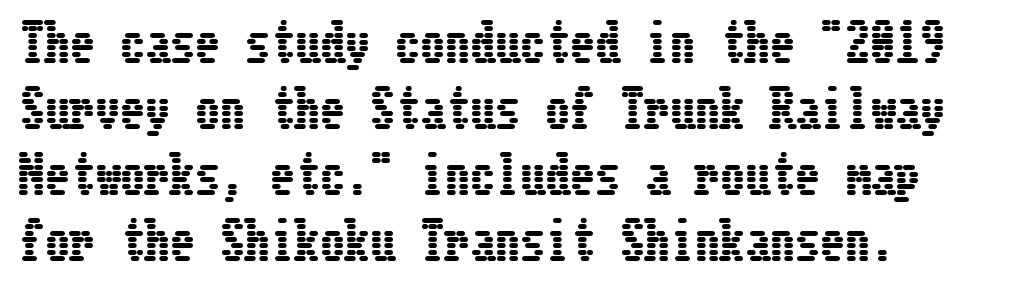
The image shows 50 px condensed type, upright; set left-aligned, normal line spacing (1.32x), normal letter spacing, not underlined; low stroke contrast and a medium x-height.
